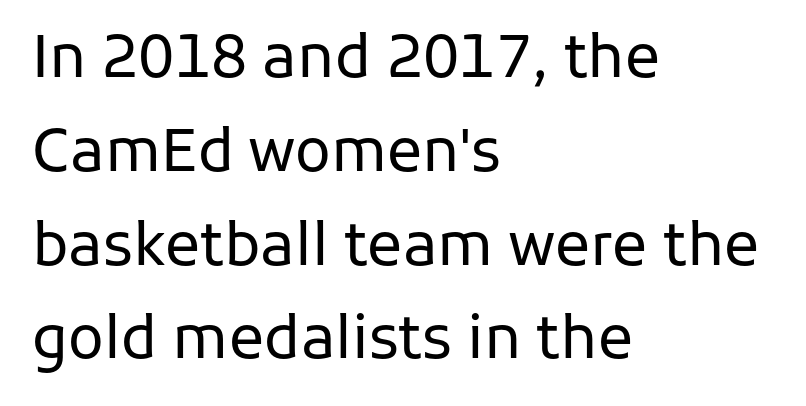
{"serif": "no", "italic": "no", "bold": "no", "weight": "regular", "width": "normal", "stroke_contrast": "low", "x_height": "medium", "monospaced": "no", "underline": "no", "align": "left", "line_spacing": "normal", "line_spacing_ratio": 1.59, "letter_spacing": "normal", "letter_spacing_em": 0.0, "glyph_px": 59}
